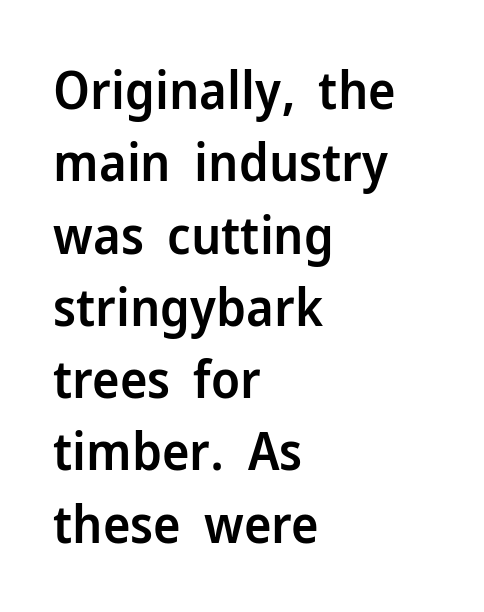
{"serif": "no", "italic": "no", "bold": "semi", "weight": "semibold", "width": "normal", "stroke_contrast": "low", "x_height": "medium", "monospaced": "no", "underline": "no", "align": "left", "line_spacing": "normal", "line_spacing_ratio": 1.39, "letter_spacing": "normal", "letter_spacing_em": 0.0, "glyph_px": 52}
